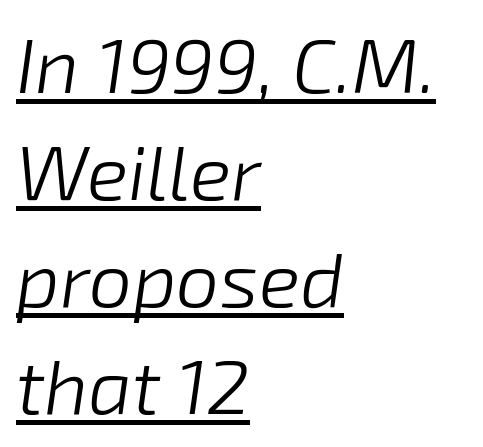
Q: Is the text bold? A: No.
Q: Is the text italic (slanted)? A: Yes, it leans right by about 8 degrees.
Q: Is the text underlined? A: Yes.
Q: How is the paragraph aligned? A: Left-aligned.
Q: Is the spacing between letters normal or unusually wide? A: Normal.
Q: Is the spacing between lines tight, normal or loose? A: Normal.
Q: Width (condensed, normal, or wide)? A: Normal.
Q: Stroke contrast? A: Low.
Q: x-height? A: Medium.
Q: Monospaced? A: No.
